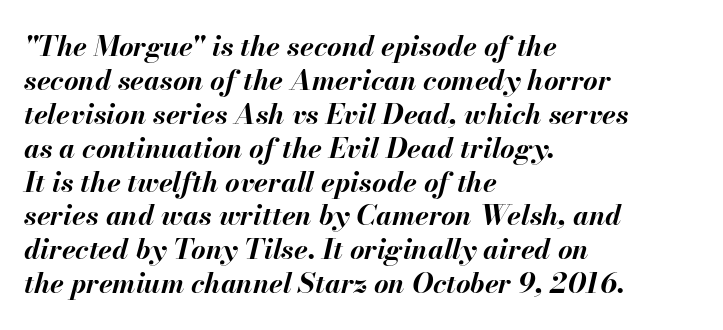
{"italic": "yes", "lean": "right", "slant_degrees": 13, "bold": "yes", "weight": "bold", "width": "normal", "stroke_contrast": "medium", "x_height": "small", "monospaced": "no", "underline": "no", "align": "left", "line_spacing_ratio": 1.21, "letter_spacing": "normal", "letter_spacing_em": 0.0, "glyph_px": 28}
